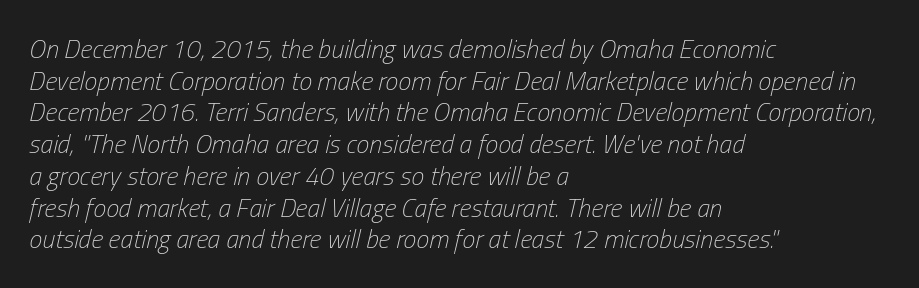
Glyph-to-glyph distance matches everyday printed text. Layout note: lines flush left. The space directly below the letters is spotless. Stroke mass is kept to a normal reading level or below. Slanted lettering throughout.
